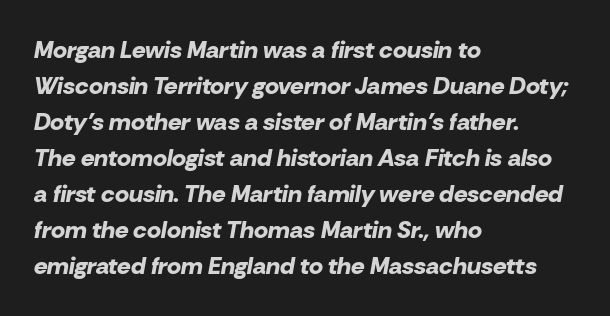
Slant detected: the letters are inclined. Regular leading. The glyphs have the mass of a bold cut. Line beginnings align vertically; line endings do not.
